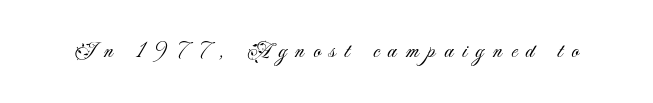
{"bold": "no", "underline": "no", "letter_spacing": "wide", "letter_spacing_em": 0.39, "glyph_px": 23}
